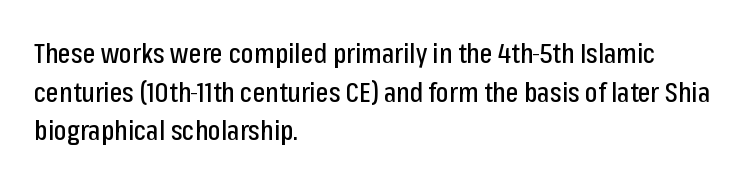
Tracking value appears to be zero — textbook default spacing. The font's upright variant was chosen for this text. Alignment: flush left. Rows of type keep a routine distance in the vertical direction. This rendering features lettering with no underline.
